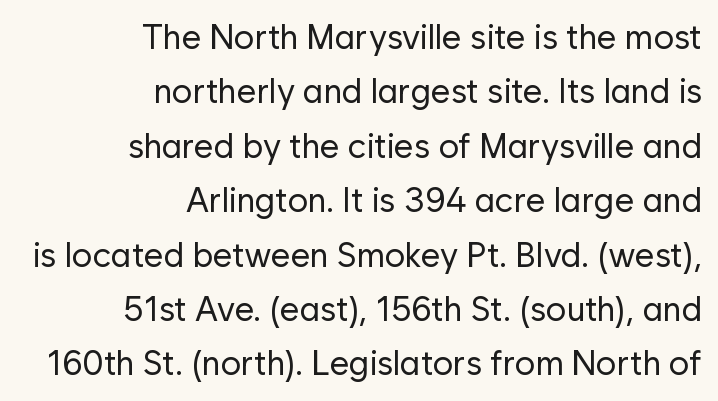
The image shows 34 px regular-weight sans-serif type, upright; set right-aligned, normal line spacing (1.6x), normal letter spacing, not underlined; low stroke contrast and a medium x-height.
